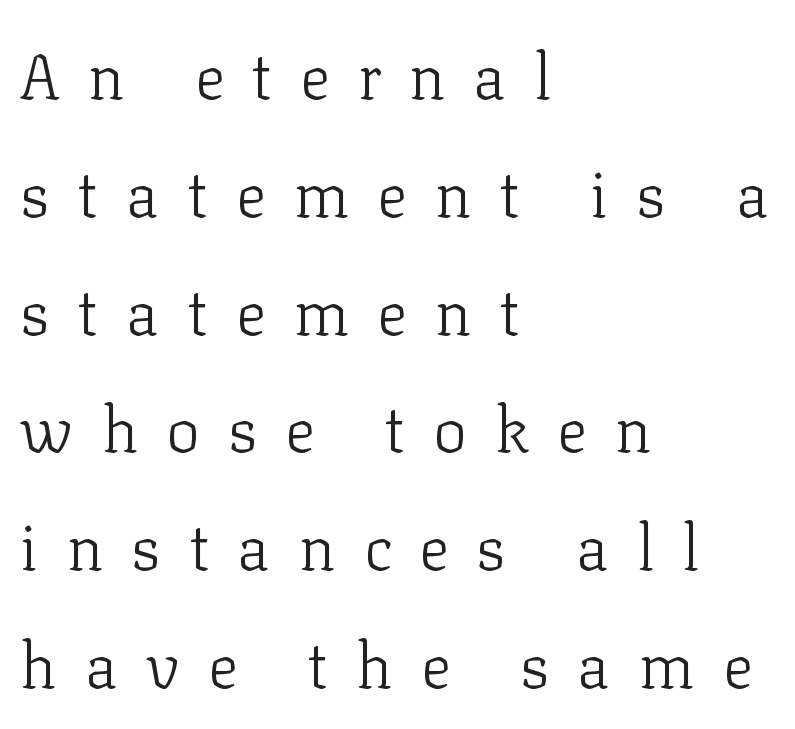
The weight tops out at a normal text grade. Descenders are the only things crossing below the line. Check where the strokes stop: tiny serifs finish them off. If you drew a ruler down the left edge, every line would touch it. Do the letters lean? They stand straight. Varying glyph widths throughout — classic text-font behaviour.
